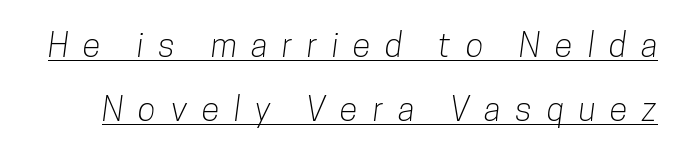
The sample's only ornament is a line tracing under the words. Whoever set this chose breathing room over compactness in the vertical rhythm. Letter spacing: wide. The passage shown is typed in a proportional face where columns would drift.
